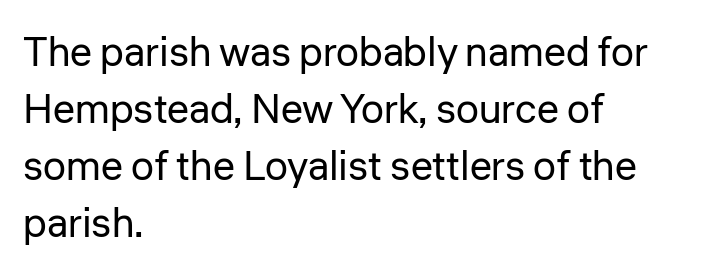
The image shows 41 px regular-weight sans-serif type, upright; set left-aligned, normal line spacing (1.39x), normal letter spacing, not underlined; low stroke contrast and a medium x-height.
